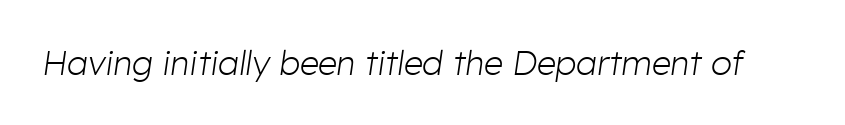
{"italic": "yes", "lean": "right", "slant_degrees": 8, "bold": "no", "weight": "light", "width": "normal", "stroke_contrast": "low", "x_height": "medium", "monospaced": "no", "underline": "no", "letter_spacing": "normal", "letter_spacing_em": 0.0, "glyph_px": 34}
